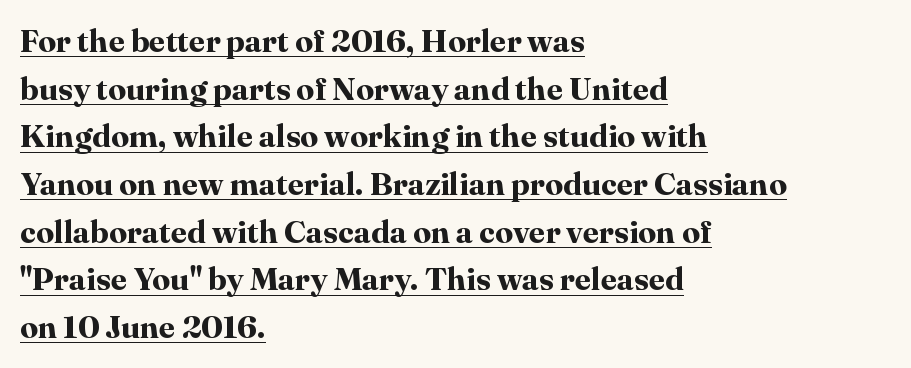
The image shows 32 px bold serif type, upright; set left-aligned, normal line spacing (1.49x), normal letter spacing, underlined; high stroke contrast and a medium x-height.
